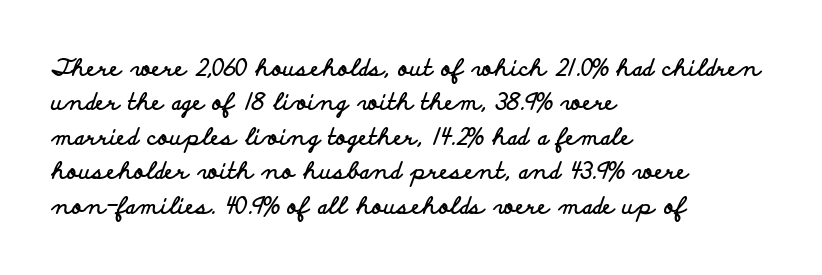
Q: Is the text bold? A: Yes.
Q: Is the text italic (slanted)? A: Yes.
Q: Is the text underlined? A: No.
Q: How is the paragraph aligned? A: Left-aligned.
Q: Is the spacing between letters normal or unusually wide? A: Normal.
Q: Is the spacing between lines tight, normal or loose? A: Normal.
